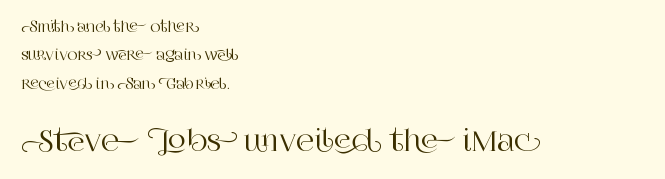
The more generous point size was reserved for the lower chunk. If you measured baseline to baseline, you'd find a long distance. Anything drawn beneath the words? Only blank space. Horizontally, the lines are justified to the leading edge only. Rendered with straight, roman letterforms. Letterform terminals end in serifs throughout the passage.
